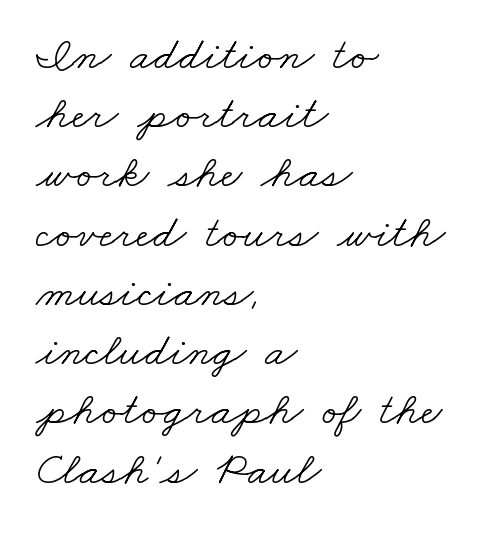
The image shows 47 px light, wide serif type; set left-aligned, normal line spacing (1.26x), normal letter spacing, not underlined; low stroke contrast and a small x-height.
